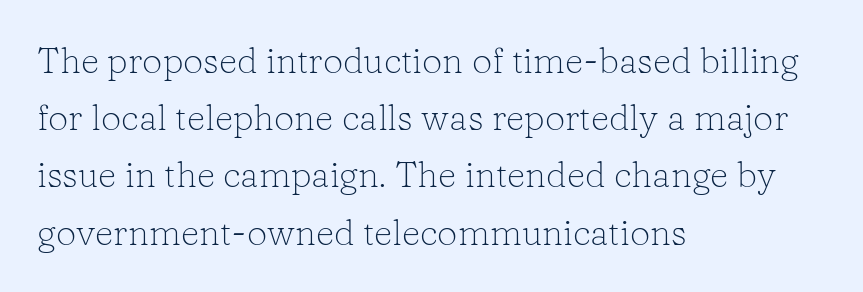
{"serif": "yes", "italic": "no", "bold": "no", "weight": "light", "width": "normal", "stroke_contrast": "low", "x_height": "medium", "monospaced": "no", "underline": "no", "align": "left", "line_spacing": "normal", "line_spacing_ratio": 1.59, "letter_spacing": "normal", "letter_spacing_em": 0.0, "glyph_px": 36}
